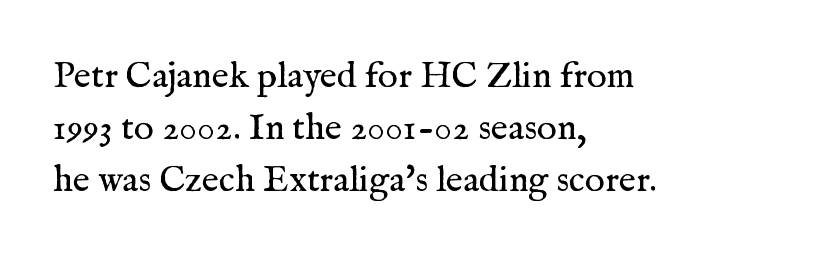
The image shows 37 px regular-weight serif type, upright; set left-aligned, normal line spacing (1.41x), normal letter spacing, not underlined; medium stroke contrast and a medium x-height.
